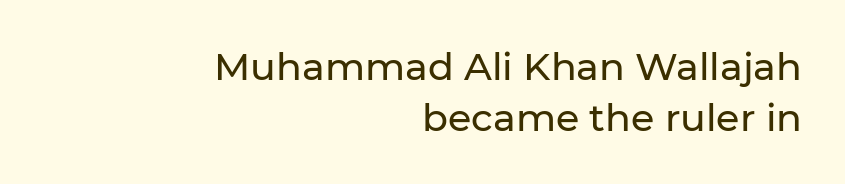
Q: Is the text italic (slanted)? A: No, it is upright.
Q: Is the typeface a serif or a sans-serif typeface? A: Sans-serif.
Q: Is the text underlined? A: No.
Q: How is the paragraph aligned? A: Right-aligned.
Q: Is the spacing between letters normal or unusually wide? A: Normal.
Q: Is the spacing between lines tight, normal or loose? A: Normal.
Q: Width (condensed, normal, or wide)? A: Normal.
Q: Stroke contrast? A: Low.
Q: x-height? A: Medium.
Q: Monospaced? A: No.
